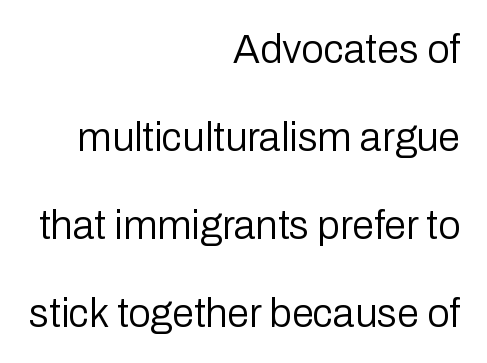
The image shows 40 px regular-weight sans-serif type, upright; set right-aligned, loose line spacing (2.2x), normal letter spacing, not underlined; low stroke contrast and a medium x-height.
